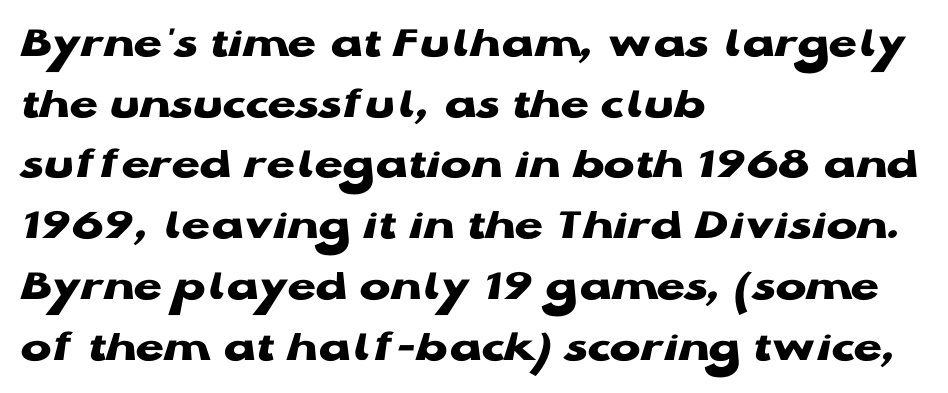
Q: Is the text bold? A: Yes.
Q: Is the text italic (slanted)? A: No, it is upright.
Q: Is the typeface a serif or a sans-serif typeface? A: Sans-serif.
Q: Is the text underlined? A: No.
Q: How is the paragraph aligned? A: Left-aligned.
Q: Is the spacing between letters normal or unusually wide? A: Normal.
Q: Is the spacing between lines tight, normal or loose? A: Normal.
Q: Width (condensed, normal, or wide)? A: Wide.
Q: Stroke contrast? A: Low.
Q: x-height? A: Medium.
Q: Monospaced? A: No.
